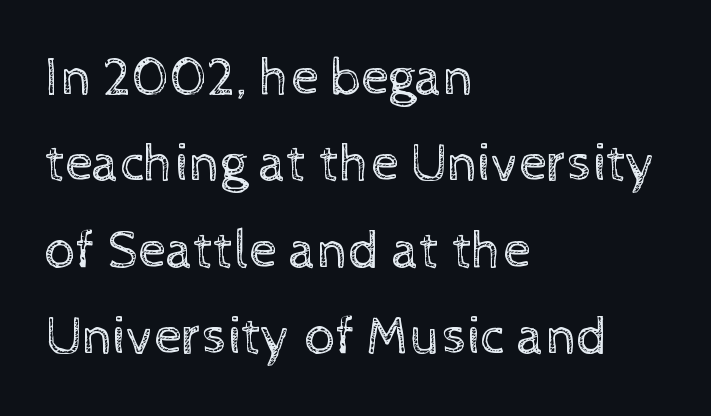
{"italic": "no", "bold": "no", "weight": "regular", "width": "normal", "x_height": "medium", "monospaced": "no", "underline": "no", "align": "left", "line_spacing": "normal", "line_spacing_ratio": 1.57, "letter_spacing": "normal", "letter_spacing_em": 0.0, "glyph_px": 55}
